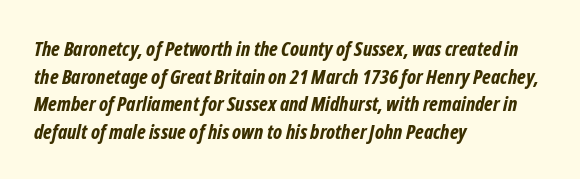
{"bold": "yes", "underline": "no", "align": "left", "line_spacing": "normal", "line_spacing_ratio": 1.38, "letter_spacing": "normal", "letter_spacing_em": 0.0, "glyph_px": 20}
